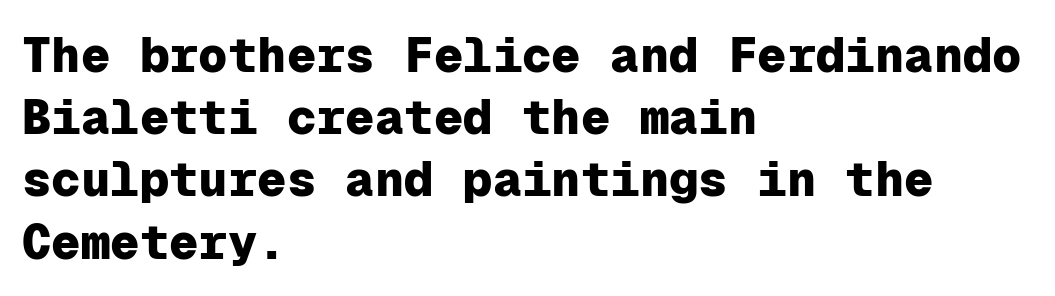
Q: Is the text bold? A: Yes.
Q: Is the text italic (slanted)? A: No, it is upright.
Q: Is the typeface a serif or a sans-serif typeface? A: Sans-serif.
Q: Is the text underlined? A: No.
Q: How is the paragraph aligned? A: Left-aligned.
Q: Is the spacing between letters normal or unusually wide? A: Normal.
Q: Is the spacing between lines tight, normal or loose? A: Normal.
Q: Width (condensed, normal, or wide)? A: Normal.
Q: Stroke contrast? A: Low.
Q: x-height? A: Medium.
Q: Monospaced? A: Yes.
